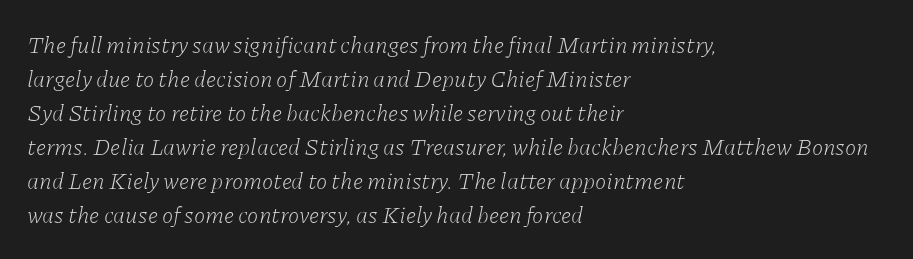
The image shows 23 px text type, italic (leaning right); set left-aligned, normal line spacing (1.48x), normal letter spacing, not underlined.
